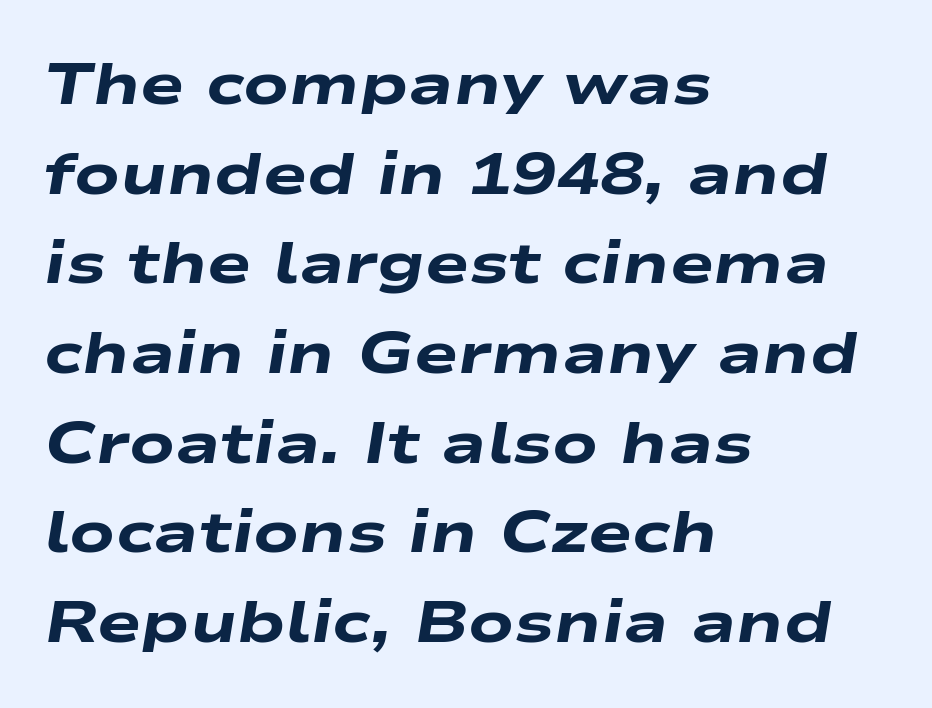
The rendering anchors every line to the left-hand side. Bare-footed words on every line. The rows are spaced the way most documents space them. Strokes here are thick enough to call this a true bold.
